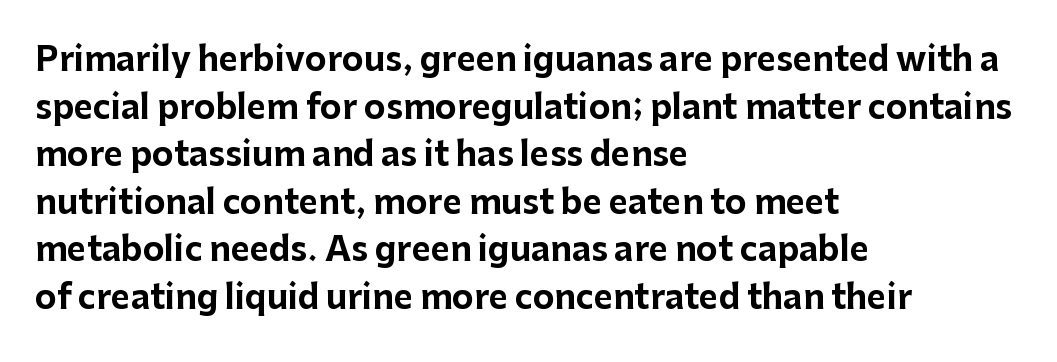
Q: Is the text bold? A: Yes.
Q: Is the text italic (slanted)? A: No, it is upright.
Q: Is the typeface a serif or a sans-serif typeface? A: Sans-serif.
Q: Is the text underlined? A: No.
Q: How is the paragraph aligned? A: Left-aligned.
Q: Is the spacing between letters normal or unusually wide? A: Normal.
Q: Is the spacing between lines tight, normal or loose? A: Normal.
Q: Width (condensed, normal, or wide)? A: Normal.
Q: Stroke contrast? A: Low.
Q: x-height? A: Medium.
Q: Monospaced? A: No.
